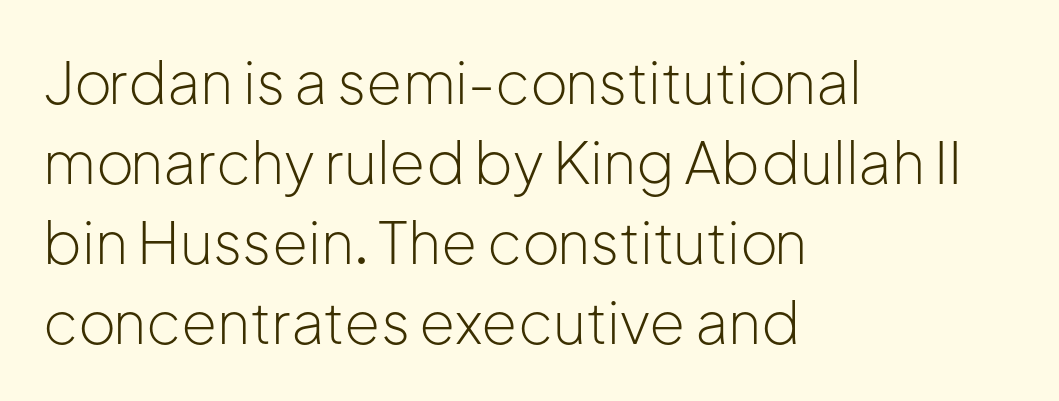
{"serif": "no", "italic": "no", "bold": "no", "weight": "light", "width": "normal", "stroke_contrast": "low", "x_height": "medium", "monospaced": "no", "underline": "no", "align": "left", "line_spacing": "normal", "line_spacing_ratio": 1.38, "letter_spacing": "normal", "letter_spacing_em": 0.0, "glyph_px": 58}
